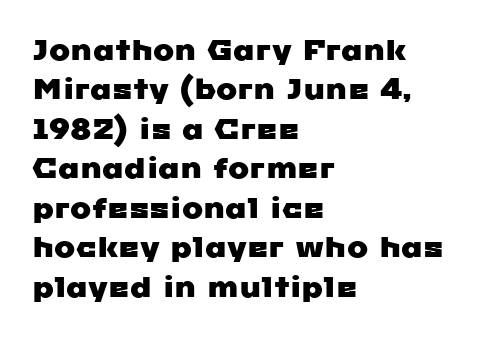
Beneath every word, the page is bare. A typesetter would call this proportional, since set widths differ per character. Tracking here is standard; glyphs follow each other at the usual distance. Horizontal alignment here is leftward, the default for most running prose.
